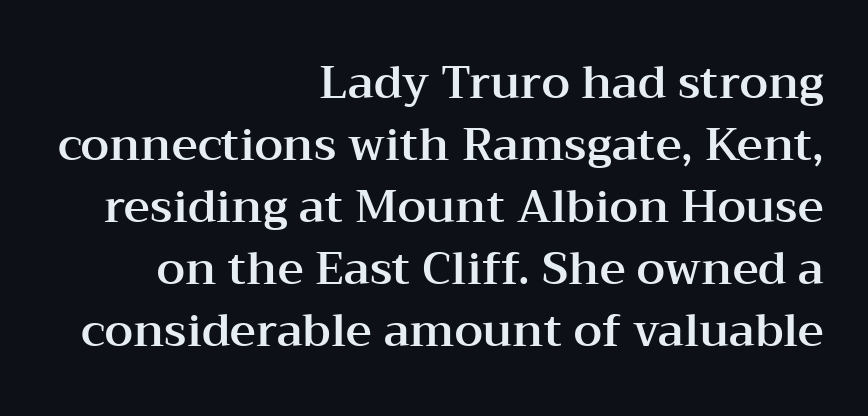
The image shows 45 px wide serif type, upright; set right-aligned, normal line spacing (1.38x), normal letter spacing, not underlined; medium stroke contrast and a medium x-height.
